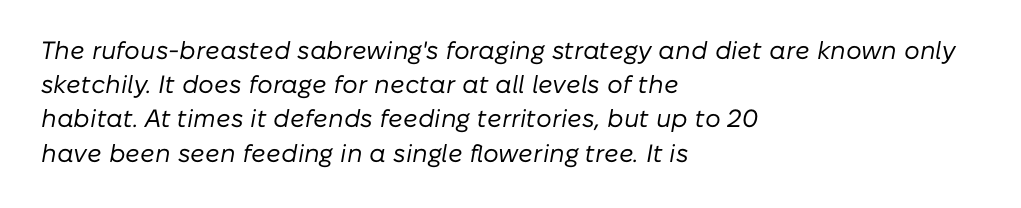
Vertical stems look standard width or narrower in stroke. Does the copy run flush right? No — it runs flush left. If you drew a line through each stem, it would be angled. Clear beneath every line of the passage. Leading: standard. Inter-character spacing is left at the font's built-in metrics.
